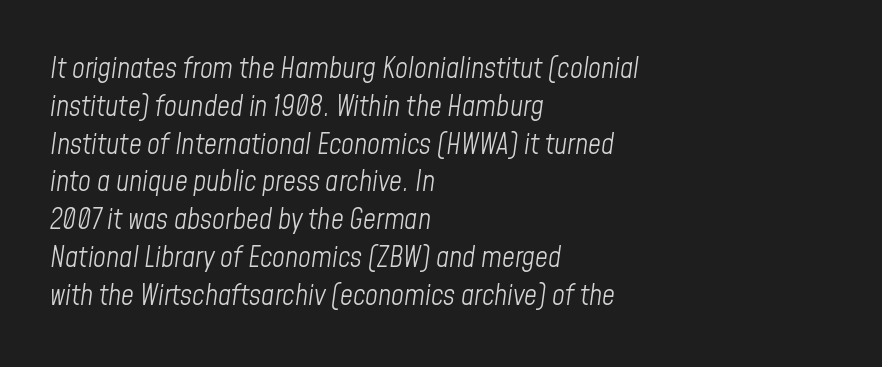
Q: Is the text bold? A: No.
Q: Is the text italic (slanted)? A: Yes, it leans right by about 8 degrees.
Q: Is the text underlined? A: No.
Q: How is the paragraph aligned? A: Left-aligned.
Q: Is the spacing between letters normal or unusually wide? A: Normal.
Q: Is the spacing between lines tight, normal or loose? A: Normal.
Q: Width (condensed, normal, or wide)? A: Condensed.
Q: Stroke contrast? A: Low.
Q: x-height? A: Medium.
Q: Monospaced? A: No.
